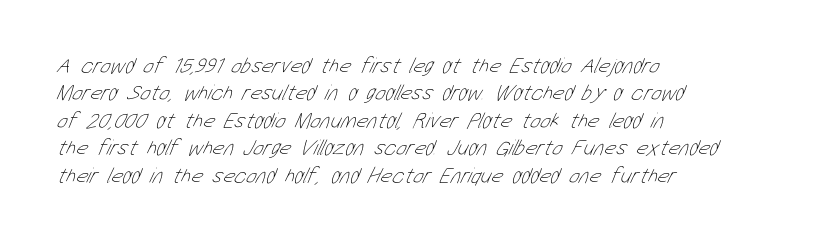
Students, note that the glyphs here touch the page at normal intervals. Honestly, the row spacing looks completely unremarkable. On a weight scale, this lands at 450 or below. Glance below the letters and you will spot only blank space.
